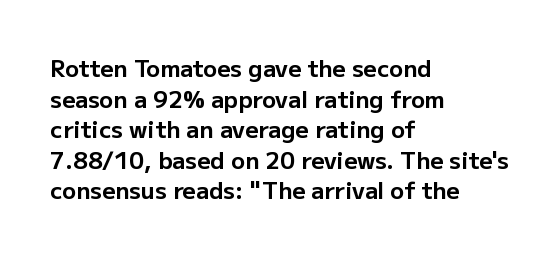
Q: Is the text bold? A: Yes.
Q: Is the text italic (slanted)? A: No, it is upright.
Q: Is the text underlined? A: No.
Q: How is the paragraph aligned? A: Left-aligned.
Q: Is the spacing between letters normal or unusually wide? A: Normal.
Q: Is the spacing between lines tight, normal or loose? A: Normal.
